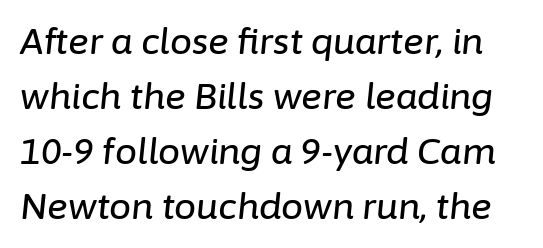
Has an underline been added? It has not. The specimen reads as italic at a glance. These lines are rendered in a variable-pitch font. Students, observe: this is what conventionally led text looks like.
